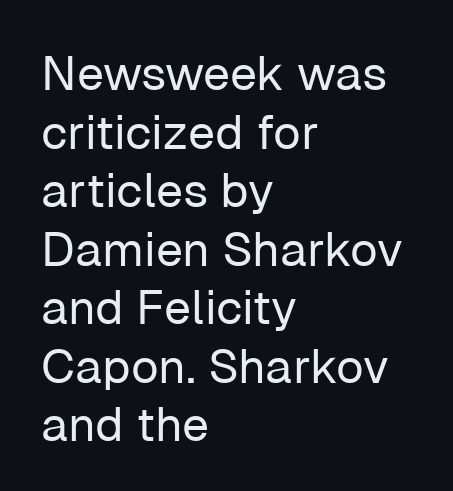
{"serif": "no", "italic": "no", "bold": "no", "weight": "regular", "width": "normal", "stroke_contrast": "low", "x_height": "medium", "monospaced": "no", "underline": "no", "align": "left", "line_spacing_ratio": 1.22, "letter_spacing": "normal", "letter_spacing_em": 0.0, "glyph_px": 48}
